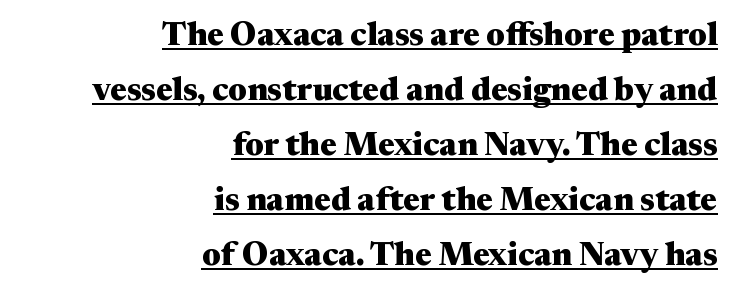
{"serif": "yes", "italic": "no", "bold": "yes", "weight": "heavy", "width": "wide", "stroke_contrast": "medium", "x_height": "medium", "monospaced": "no", "underline": "yes", "align": "right", "line_spacing": "normal", "line_spacing_ratio": 1.67, "letter_spacing": "normal", "letter_spacing_em": 0.0, "glyph_px": 33}
